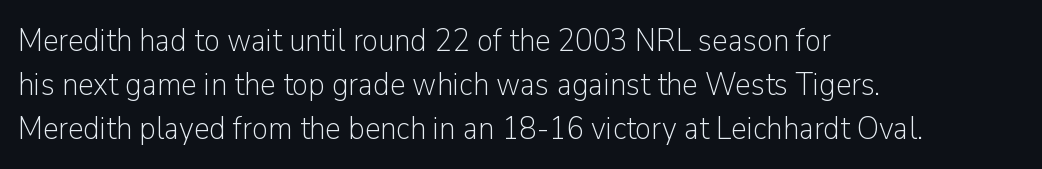
Q: Is the text bold? A: No.
Q: Is the text italic (slanted)? A: No, it is upright.
Q: Is the typeface a serif or a sans-serif typeface? A: Sans-serif.
Q: Is the text underlined? A: No.
Q: How is the paragraph aligned? A: Left-aligned.
Q: Is the spacing between letters normal or unusually wide? A: Normal.
Q: Is the spacing between lines tight, normal or loose? A: Normal.
Q: Width (condensed, normal, or wide)? A: Normal.
Q: Stroke contrast? A: Low.
Q: x-height? A: Medium.
Q: Monospaced? A: No.
